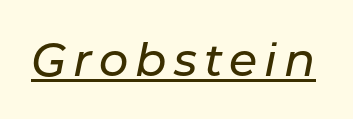
The image shows 46 px text type, italic (leaning right); set underlined; low stroke contrast and a medium x-height.
